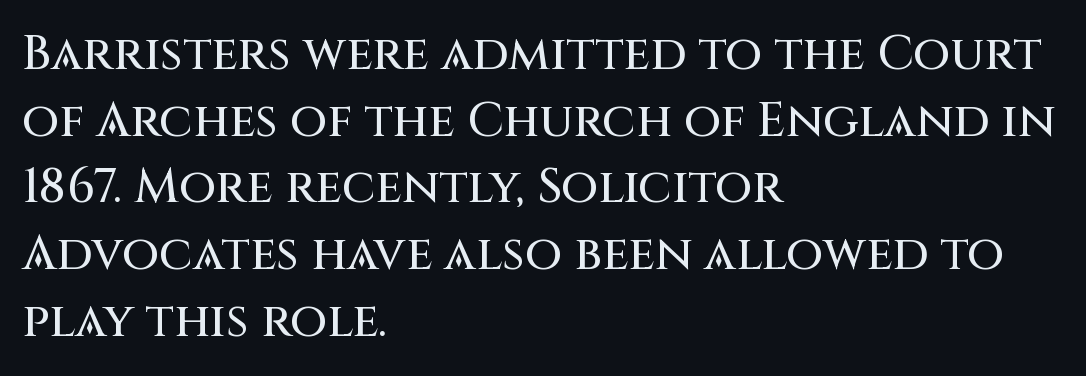
The image shows 48 px sans-serif type, upright; set left-aligned, normal line spacing (1.39x), normal letter spacing, not underlined; medium stroke contrast and a large x-height.
